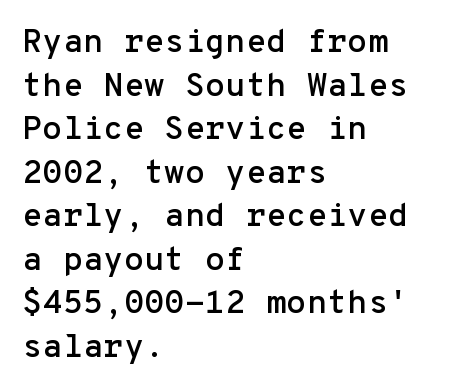
Q: Is the text italic (slanted)? A: No, it is upright.
Q: Is the typeface a serif or a sans-serif typeface? A: Sans-serif.
Q: Is the text underlined? A: No.
Q: How is the paragraph aligned? A: Left-aligned.
Q: Is the spacing between letters normal or unusually wide? A: Normal.
Q: Is the spacing between lines tight, normal or loose? A: Normal.
Q: Width (condensed, normal, or wide)? A: Normal.
Q: Stroke contrast? A: Low.
Q: x-height? A: Medium.
Q: Monospaced? A: Yes.
